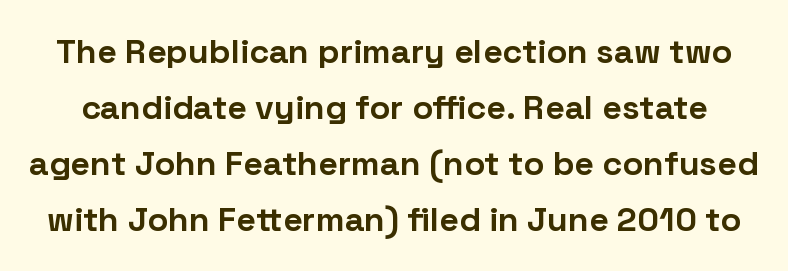
Q: Is the text bold? A: Yes.
Q: Is the text italic (slanted)? A: No, it is upright.
Q: Is the typeface a serif or a sans-serif typeface? A: Sans-serif.
Q: Is the text underlined? A: No.
Q: Is the spacing between letters normal or unusually wide? A: Normal.
Q: Is the spacing between lines tight, normal or loose? A: Normal.
Q: Width (condensed, normal, or wide)? A: Normal.
Q: Stroke contrast? A: Low.
Q: x-height? A: Medium.
Q: Monospaced? A: No.
